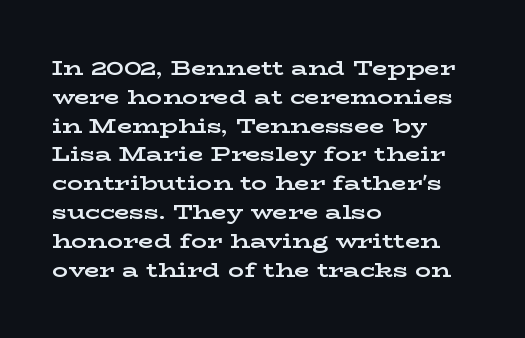
Line starts are locked; line ends wander. Bold? Absolutely — the strokes are thick and heavy. Nobody touched the tracking dial on this one. Bare-footed words on every line. These lines sit exactly where default settings would place them.
